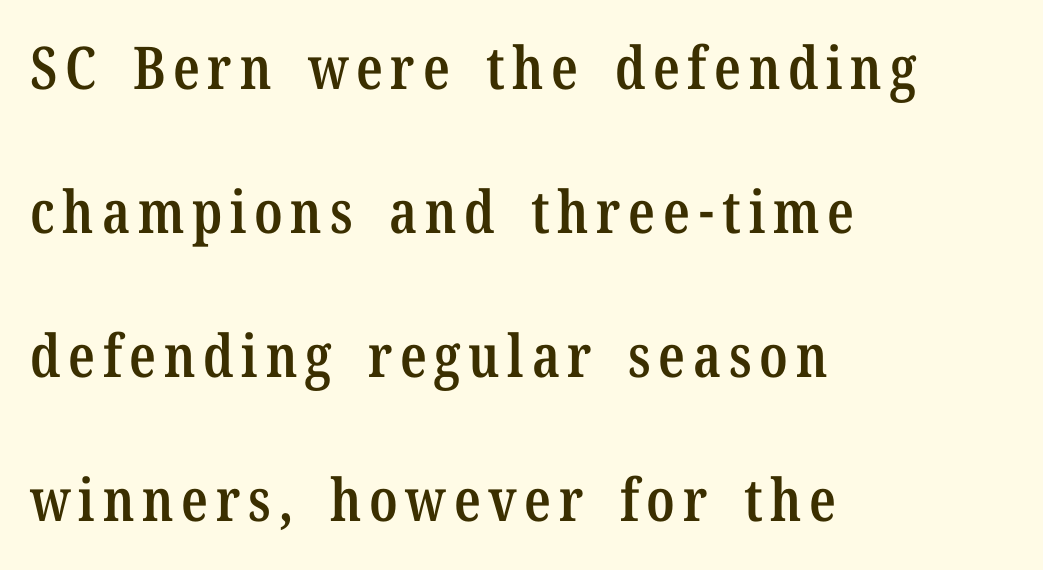
{"serif": "yes", "italic": "no", "bold": "semi", "weight": "semibold", "width": "condensed", "stroke_contrast": "low", "x_height": "medium", "monospaced": "no", "underline": "no", "align": "left", "line_spacing": "loose", "line_spacing_ratio": 2.44, "glyph_px": 59}
